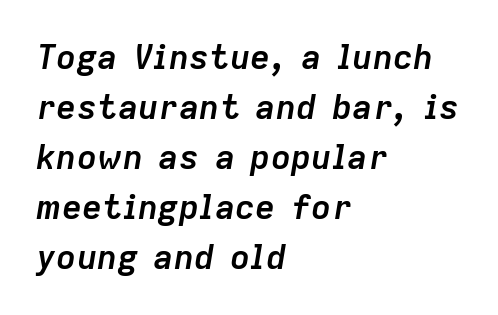
The image shows 34 px semibold type, italic (leaning right); set left-aligned, normal line spacing (1.47x), normal letter spacing, not underlined; low stroke contrast and a medium x-height.
